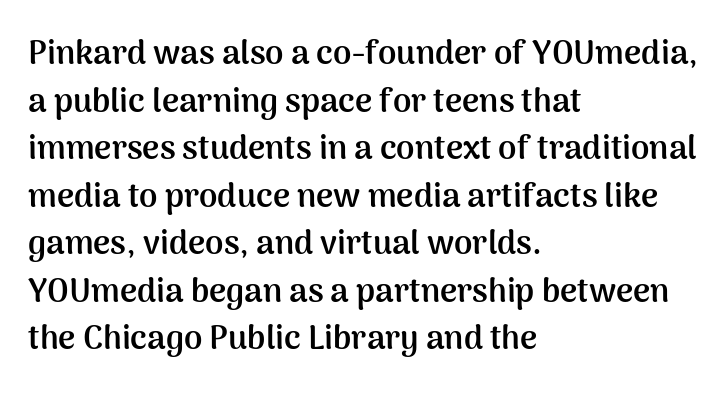
{"serif": "no", "italic": "no", "bold": "yes", "weight": "semibold", "width": "normal", "stroke_contrast": "medium", "x_height": "medium", "monospaced": "no", "underline": "no", "align": "left", "line_spacing": "normal", "line_spacing_ratio": 1.44, "letter_spacing": "normal", "letter_spacing_em": 0.0, "glyph_px": 33}
